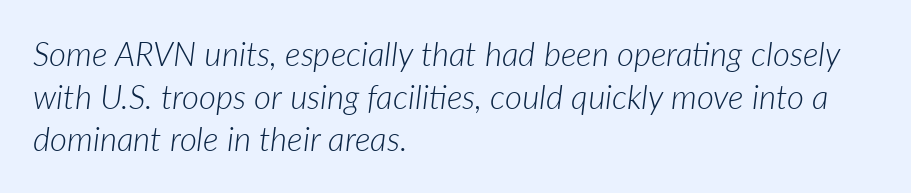
Q: Is the text bold? A: No.
Q: Is the text italic (slanted)? A: Yes, it leans right by about 7 degrees.
Q: Is the text underlined? A: No.
Q: How is the paragraph aligned? A: Left-aligned.
Q: Is the spacing between letters normal or unusually wide? A: Normal.
Q: Is the spacing between lines tight, normal or loose? A: Normal.
Q: Width (condensed, normal, or wide)? A: Normal.
Q: Stroke contrast? A: Low.
Q: x-height? A: Medium.
Q: Monospaced? A: No.
